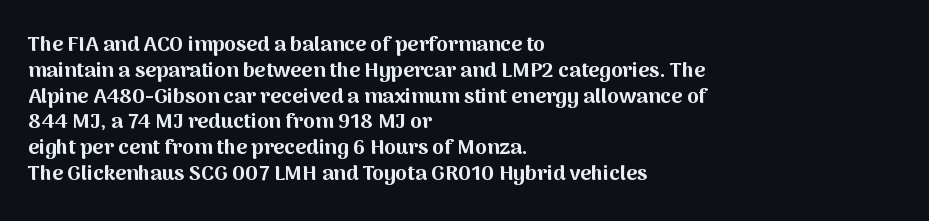
Q: Is the text bold? A: Yes.
Q: Is the text italic (slanted)? A: No, it is upright.
Q: Is the text underlined? A: No.
Q: How is the paragraph aligned? A: Left-aligned.
Q: Is the spacing between letters normal or unusually wide? A: Normal.
